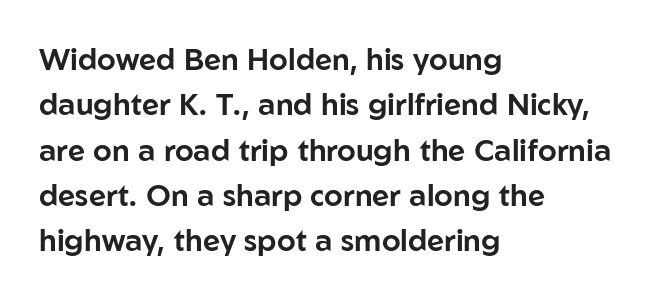
The image shows 30 px sans-serif type, upright; set left-aligned, normal line spacing (1.51x), normal letter spacing, not underlined; low stroke contrast and a medium x-height.
